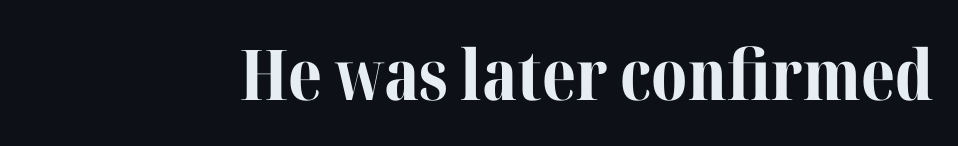
{"serif": "yes", "italic": "no", "bold": "yes", "weight": "bold", "width": "normal", "stroke_contrast": "medium", "x_height": "medium", "monospaced": "no", "underline": "no", "letter_spacing": "normal", "letter_spacing_em": 0.0, "glyph_px": 70}
